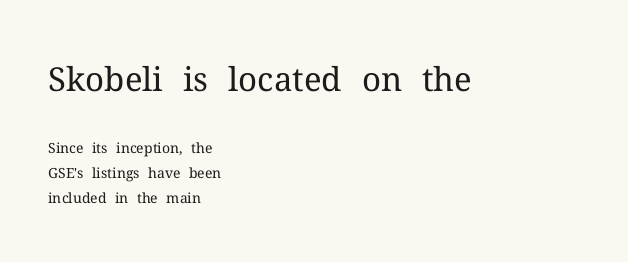
Q: Is the text bold? A: No.
Q: Is the text italic (slanted)? A: No, it is upright.
Q: Is the typeface a serif or a sans-serif typeface? A: Serif.
Q: Is the text underlined? A: No.
Q: How is the paragraph aligned? A: Left-aligned.
Q: Is the spacing between letters normal or unusually wide? A: Normal.
Q: Which block of text is set in a larger size, the first (top) or the second (bottom)? A: The first (top) one.
Q: Width (condensed, normal, or wide)? A: Normal.
Q: Stroke contrast? A: Medium.
Q: x-height? A: Medium.
Q: Monospaced? A: No.
